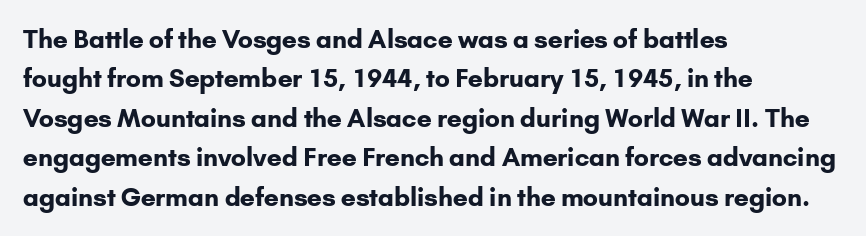
Evenly set lines give the paragraph a standard silhouette. Glance below the letters and you will spot only blank space. Typeset ragged right — the left edge is the straight one. This sample uses plain, unmodified letter spacing. Style check: upright. I'd describe the lettering as bold — thick and assertive.
